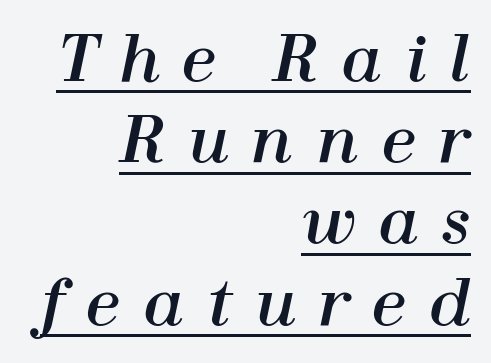
{"italic": "yes", "lean": "right", "slant_degrees": 12, "width": "normal", "stroke_contrast": "high", "x_height": "medium", "monospaced": "no", "underline": "yes", "align": "right", "line_spacing": "normal", "line_spacing_ratio": 1.31, "letter_spacing": "wide", "letter_spacing_em": 0.36, "glyph_px": 62}
